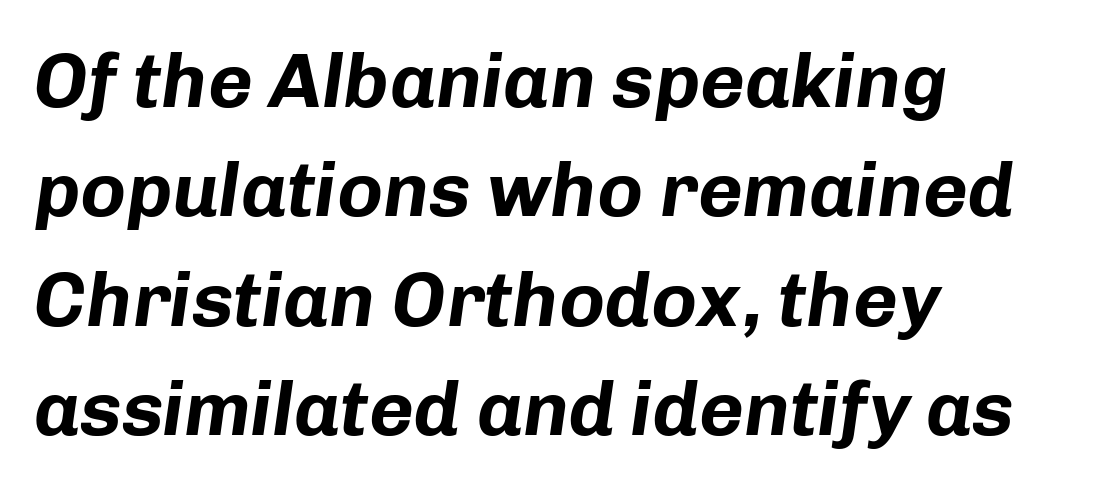
{"italic": "yes", "lean": "right", "slant_degrees": 8, "bold": "yes", "weight": "bold", "width": "normal", "stroke_contrast": "low", "x_height": "medium", "monospaced": "no", "underline": "no", "align": "left", "line_spacing": "normal", "line_spacing_ratio": 1.42, "letter_spacing": "normal", "letter_spacing_em": 0.0, "glyph_px": 77}
